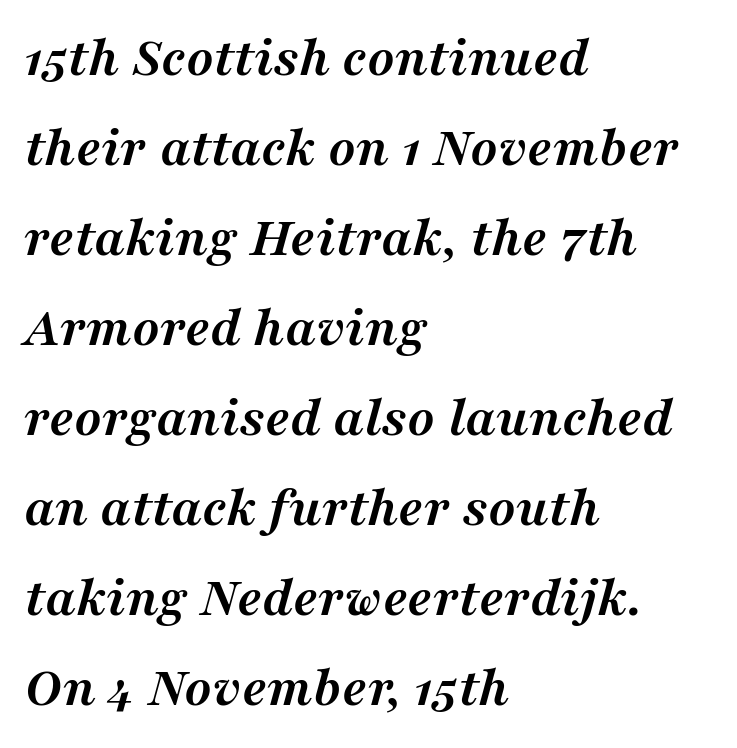
Q: Is the text bold? A: Yes.
Q: Is the text italic (slanted)? A: Yes, it leans right by about 16 degrees.
Q: Is the typeface a serif or a sans-serif typeface? A: Serif.
Q: Is the text underlined? A: No.
Q: How is the paragraph aligned? A: Left-aligned.
Q: Is the spacing between letters normal or unusually wide? A: Normal.
Q: Is the spacing between lines tight, normal or loose? A: Normal.
Q: Width (condensed, normal, or wide)? A: Normal.
Q: Stroke contrast? A: Medium.
Q: x-height? A: Medium.
Q: Monospaced? A: No.
